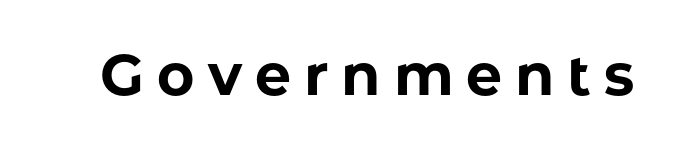
The baseline area is clear. Do the characters align in a grid? No, the font is proportional. In terms of weight, the rendering is a true, heavy bold. The axis of the letterforms is exactly vertical.
